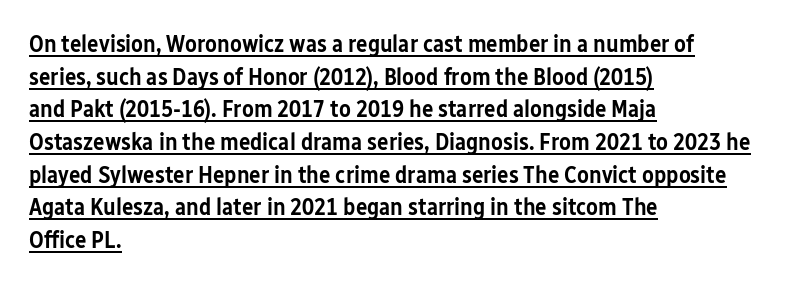
Here the glyphs are tracked normally, forming tight word shapes. Vertical strokes here are truly vertical. I'd describe the lettering as semibold — firm but not a full bold. The typesetter has applied underlining to the passage shown. Students, observe: this is what conventionally led text looks like.
